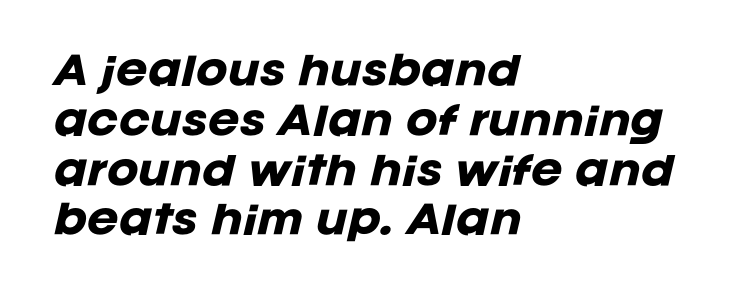
The image shows 38 px heavy type, italic (leaning right); set left-aligned, normal line spacing (1.31x), normal letter spacing, not underlined; low stroke contrast and a large x-height.
